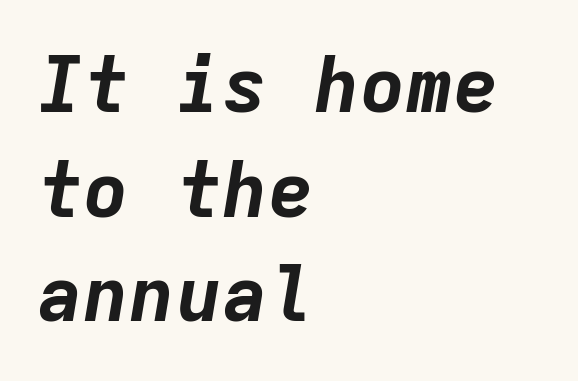
{"italic": "yes", "lean": "right", "slant_degrees": 9, "bold": "yes", "weight": "bold", "width": "normal", "stroke_contrast": "low", "x_height": "medium", "monospaced": "yes", "underline": "no", "align": "left", "line_spacing": "normal", "line_spacing_ratio": 1.36, "letter_spacing": "normal", "letter_spacing_em": 0.0, "glyph_px": 77}
